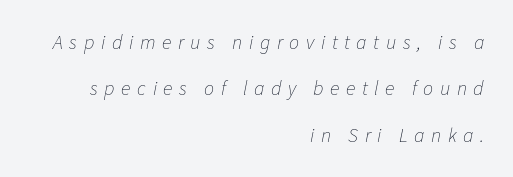
{"italic": "yes", "lean": "right", "slant_degrees": 11, "bold": "no", "underline": "no", "align": "right", "line_spacing": "loose", "line_spacing_ratio": 2.32, "letter_spacing": "wide", "letter_spacing_em": 0.33, "glyph_px": 20}
